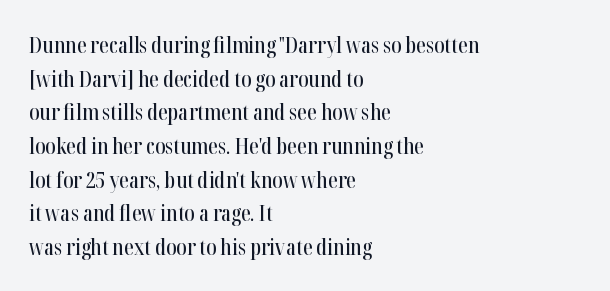
The image shows 22 px text type, upright; set left-aligned, normal line spacing (1.53x), normal letter spacing, not underlined.
